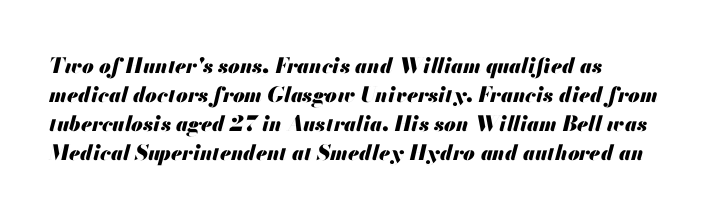
The image shows 21 px bold type, italic (leaning right); set normal line spacing (1.38x), normal letter spacing, not underlined.
